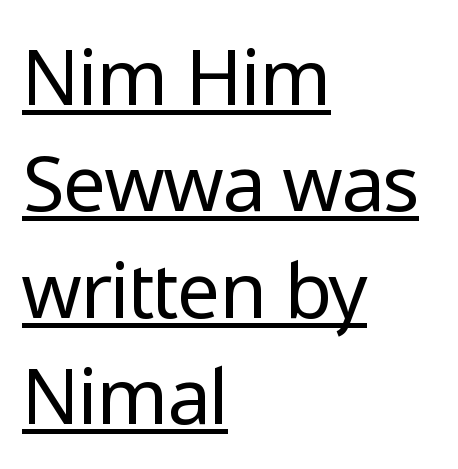
Q: Is the text bold? A: No.
Q: Is the text italic (slanted)? A: No, it is upright.
Q: Is the typeface a serif or a sans-serif typeface? A: Sans-serif.
Q: Is the text underlined? A: Yes.
Q: How is the paragraph aligned? A: Left-aligned.
Q: Is the spacing between letters normal or unusually wide? A: Normal.
Q: Is the spacing between lines tight, normal or loose? A: Normal.
Q: Width (condensed, normal, or wide)? A: Normal.
Q: Stroke contrast? A: Low.
Q: x-height? A: Medium.
Q: Monospaced? A: No.
